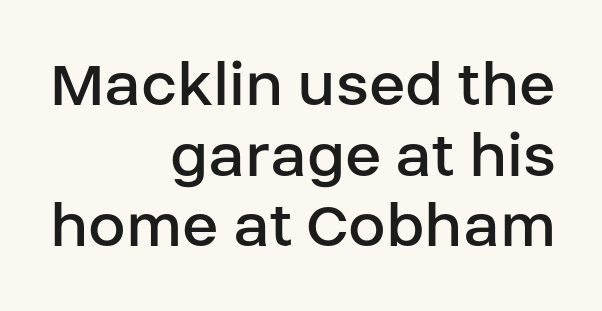
{"serif": "no", "italic": "no", "bold": "no", "weight": "regular", "width": "normal", "stroke_contrast": "low", "x_height": "large", "monospaced": "no", "underline": "no", "align": "right", "line_spacing": "tight", "line_spacing_ratio": 1.04, "letter_spacing": "normal", "letter_spacing_em": 0.0, "glyph_px": 68}
